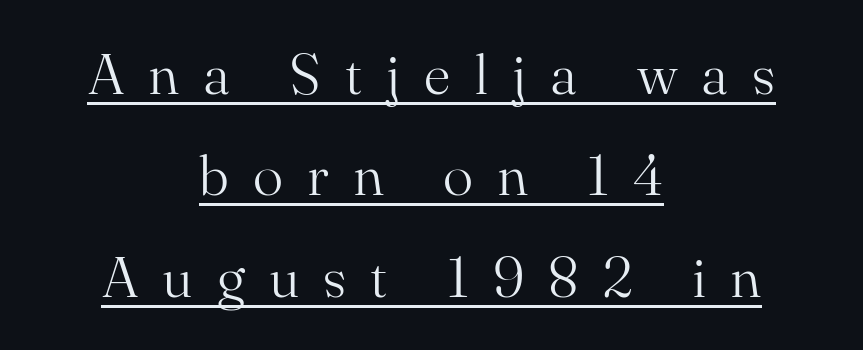
The image shows 57 px light serif type, upright; set centered, line spacing 1.78x, unusually wide letter spacing (+0.42 em), underlined; medium stroke contrast and a small x-height.
